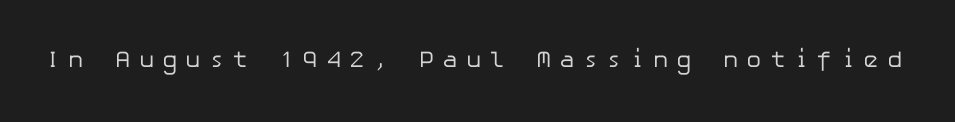
Characters follow at a spacing far wider than the type designer built in. The letterforms sit at book weight or below. Descender tails drop into unmarked territory. Notice how the stems are strictly vertical — no italics here.
